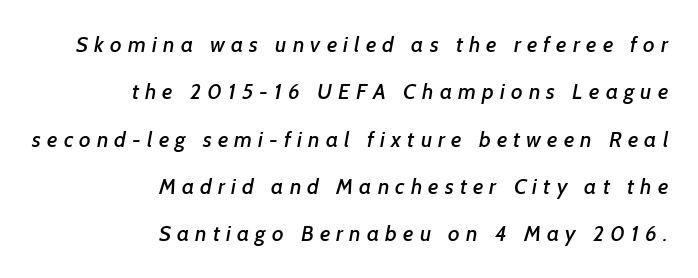
Q: Is the text underlined? A: No.
Q: How is the paragraph aligned? A: Right-aligned.
Q: Is the spacing between letters normal or unusually wide? A: Unusually wide.
Q: Is the spacing between lines tight, normal or loose? A: Loose.
